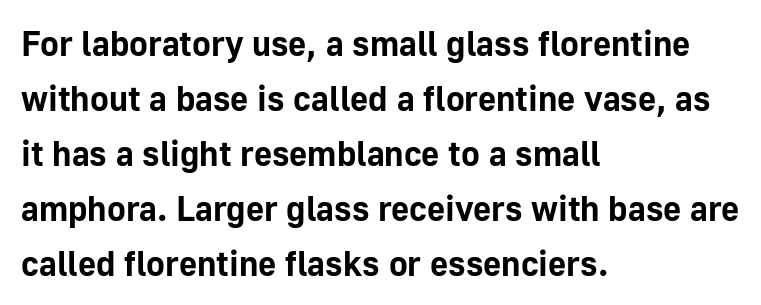
Q: Is the text bold? A: Yes.
Q: Is the text italic (slanted)? A: No, it is upright.
Q: Is the typeface a serif or a sans-serif typeface? A: Sans-serif.
Q: Is the text underlined? A: No.
Q: How is the paragraph aligned? A: Left-aligned.
Q: Is the spacing between letters normal or unusually wide? A: Normal.
Q: Is the spacing between lines tight, normal or loose? A: Normal.
Q: Width (condensed, normal, or wide)? A: Normal.
Q: Stroke contrast? A: Low.
Q: x-height? A: Medium.
Q: Monospaced? A: No.
